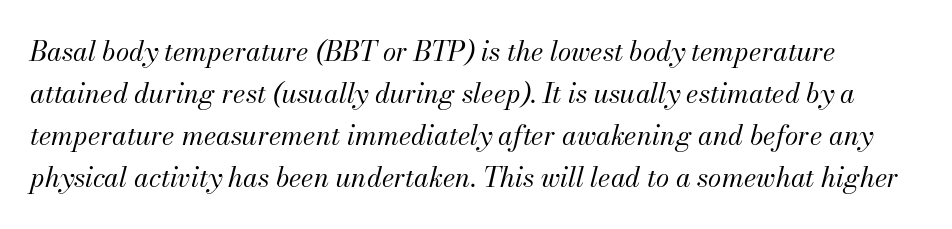
Q: Is the text bold? A: No.
Q: Is the text italic (slanted)? A: Yes, it leans right by about 13 degrees.
Q: Is the text underlined? A: No.
Q: Is the spacing between letters normal or unusually wide? A: Normal.
Q: Is the spacing between lines tight, normal or loose? A: Normal.
